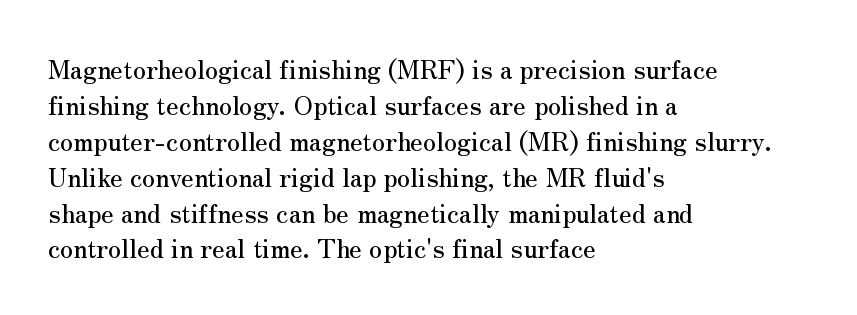
This is roman type, the default non-slanted kind. Standard letterfit; no display-style spreading of the glyphs. Evenly set lines give the paragraph a standard silhouette. The specimen omits any rule beneath the text block's lines. The paragraph shown leans on its left margin.
